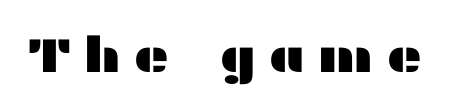
Q: Is the text italic (slanted)? A: No, it is upright.
Q: Is the typeface a serif or a sans-serif typeface? A: Sans-serif.
Q: Is the text underlined? A: No.
Q: Is the spacing between letters normal or unusually wide? A: Unusually wide.
Q: Width (condensed, normal, or wide)? A: Wide.
Q: Stroke contrast? A: Medium.
Q: x-height? A: Medium.
Q: Monospaced? A: No.
